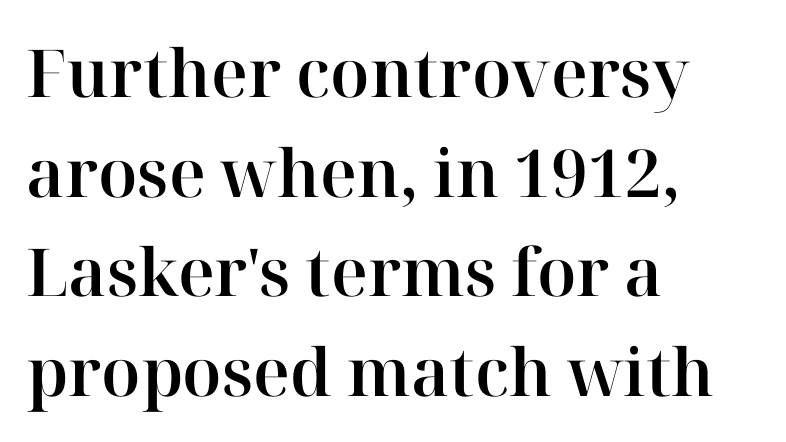
{"serif": "yes", "italic": "no", "width": "normal", "stroke_contrast": "high", "x_height": "medium", "monospaced": "no", "underline": "no", "align": "left", "line_spacing": "normal", "line_spacing_ratio": 1.51, "letter_spacing": "normal", "letter_spacing_em": 0.0, "glyph_px": 66}
